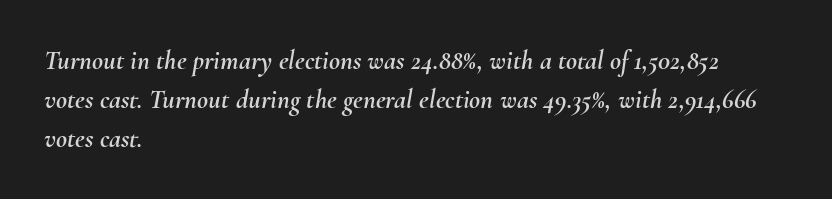
The image shows 27 px text type, italic (leaning right); set left-aligned, normal line spacing (1.44x), normal letter spacing, not underlined.
